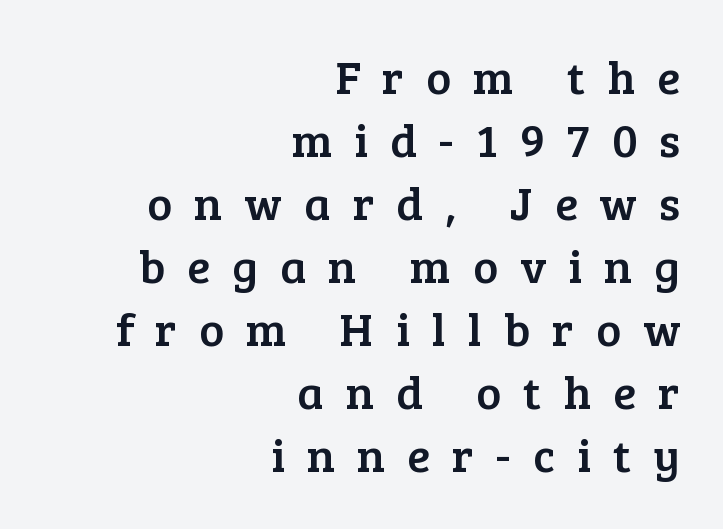
These lines stack with their right ends in a neat column. The rows are spaced the way most documents space them. The passage shown is typeset with a serif family. Between one letter and the next there's a generous, obvious gap. Any mark beneath the type? The region is blank. Posture: upright roman.
